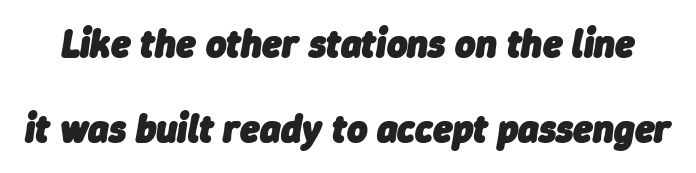
Q: Is the text bold? A: Yes.
Q: Is the text italic (slanted)? A: Yes, it leans right by about 9 degrees.
Q: Is the text underlined? A: No.
Q: Is the spacing between letters normal or unusually wide? A: Normal.
Q: Is the spacing between lines tight, normal or loose? A: Loose.
Q: Width (condensed, normal, or wide)? A: Normal.
Q: Stroke contrast? A: Low.
Q: x-height? A: Medium.
Q: Monospaced? A: No.
